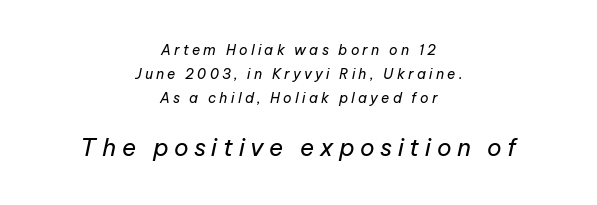
{"italic": "yes", "lean": "right", "slant_degrees": 12, "bold": "no", "underline": "no", "align": "center", "line_spacing_ratio": 1.72, "letter_spacing": "wide", "letter_spacing_em": 0.23, "larger_block": "second", "size_ratio": 1.71, "glyph_px": 24}
